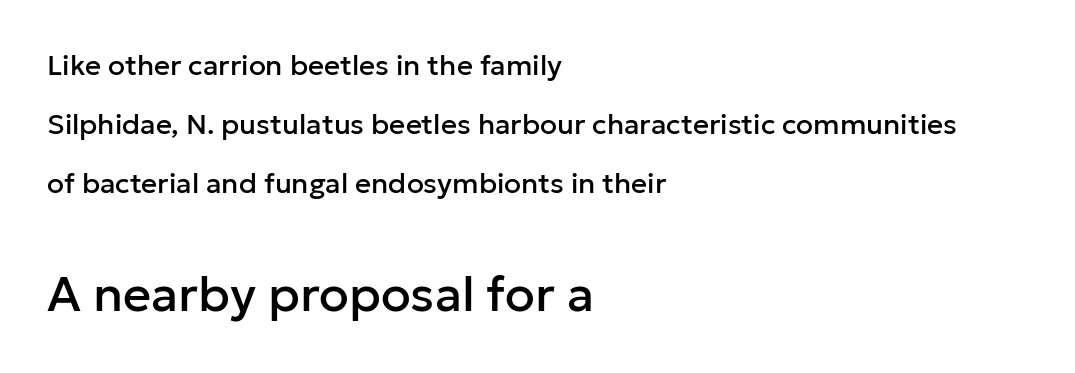
The image shows 49 px sans-serif type, upright; set left-aligned, loose line spacing (2.11x), normal letter spacing, not underlined; the second (bottom) block is 1.75x larger; low stroke contrast and a medium x-height.
